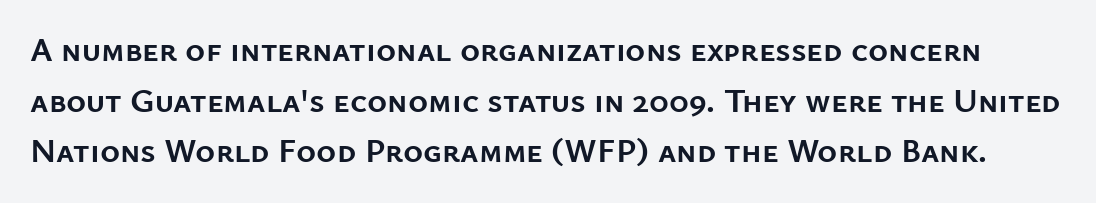
The image shows 34 px semibold sans-serif type, upright; set normal line spacing (1.49x), normal letter spacing, not underlined; low stroke contrast and a medium x-height.
